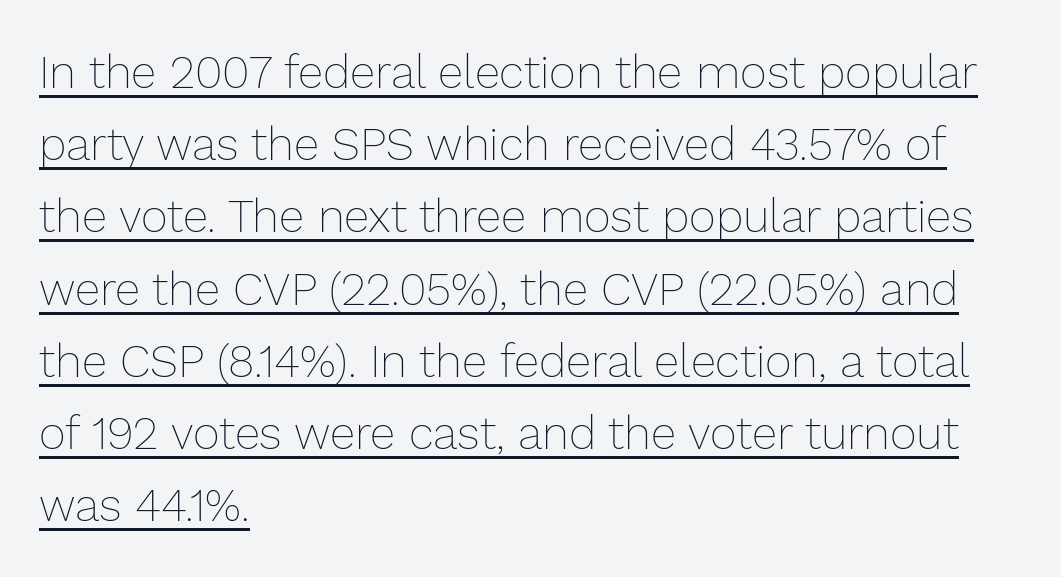
These characters rest on top of a visible drawn line. Is the type heavy? It reads as light-to-regular instead. Quick note: not italic, upright. Every row of glyphs begins at an identical x-position on the left.
